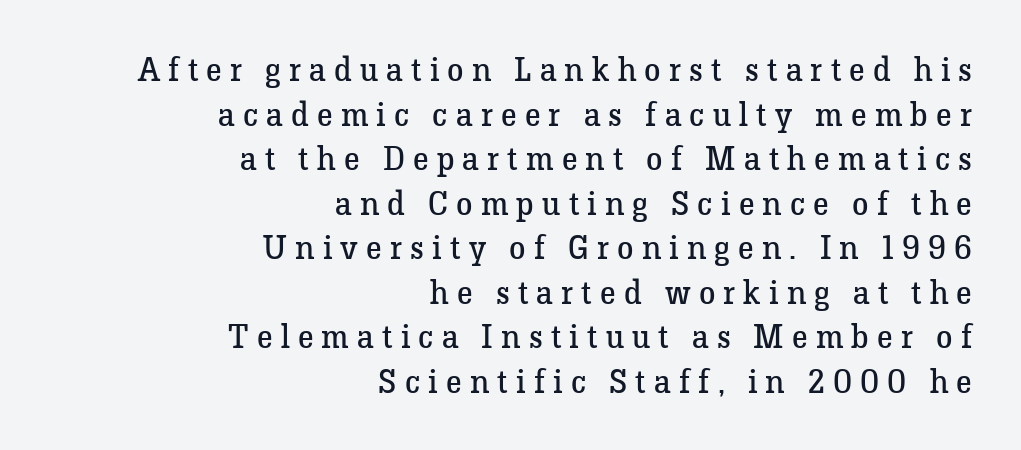
{"serif": "yes", "italic": "no", "bold": "no", "weight": "regular", "width": "normal", "stroke_contrast": "low", "x_height": "medium", "monospaced": "no", "underline": "no", "align": "right", "line_spacing": "normal", "line_spacing_ratio": 1.35, "letter_spacing": "wide", "letter_spacing_em": 0.25, "glyph_px": 33}
